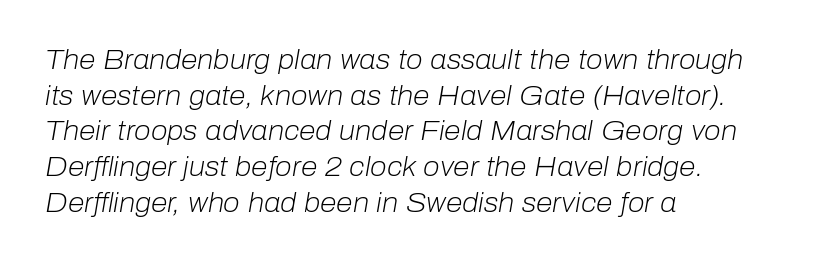
Teacher's note: observe the even left margin — that is flush-left alignment. Baseline-to-baseline distance is the conventional proportion of letter height. There's an unmistakable incline to the writing here. Only glyphs here, with clear space below each row. Letter spacing: default.
